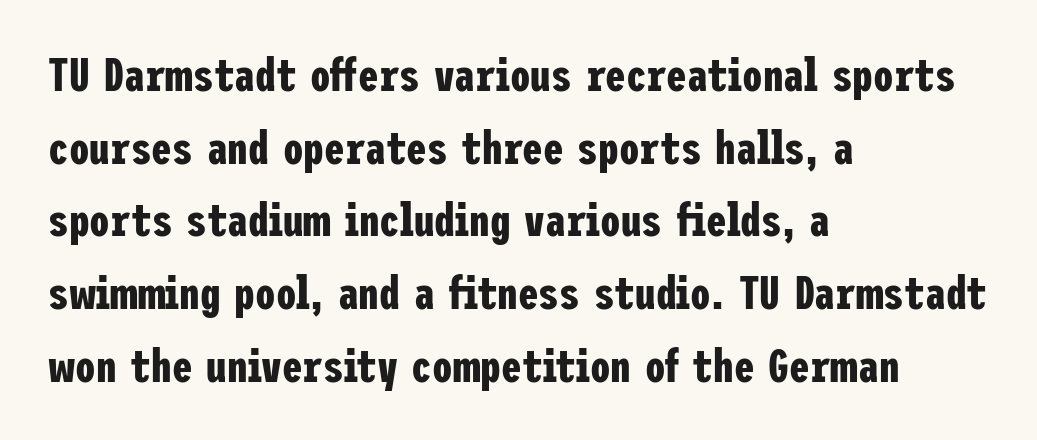
Q: Is the text bold? A: Yes.
Q: Is the text italic (slanted)? A: No, it is upright.
Q: Is the typeface a serif or a sans-serif typeface? A: Sans-serif.
Q: Is the text underlined? A: No.
Q: How is the paragraph aligned? A: Left-aligned.
Q: Is the spacing between letters normal or unusually wide? A: Normal.
Q: Is the spacing between lines tight, normal or loose? A: Normal.
Q: Width (condensed, normal, or wide)? A: Condensed.
Q: Stroke contrast? A: Low.
Q: x-height? A: Medium.
